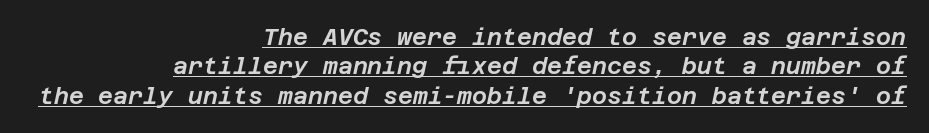
The image shows 23 px text type, italic (leaning right); set right-aligned, normal line spacing (1.28x), normal letter spacing, underlined.
